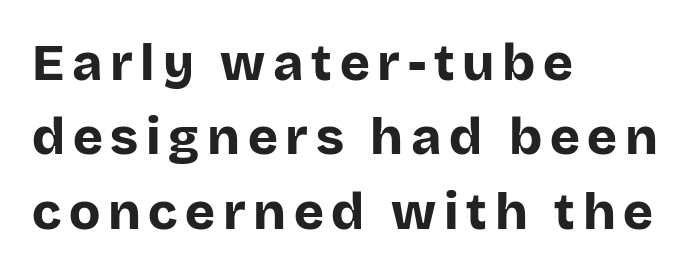
Successive baselines arrive at the customary interval. You could not count columns in this text — the font is proportionally spaced. Strokes here are thick enough to call this a true bold. Examine the stroke ends and you'll find no serifs.
